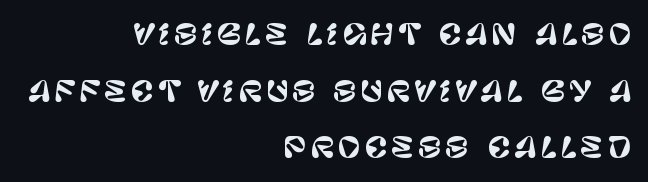
Q: Is the text italic (slanted)? A: Yes.
Q: Is the typeface a serif or a sans-serif typeface? A: Sans-serif.
Q: Is the text underlined? A: No.
Q: How is the paragraph aligned? A: Right-aligned.
Q: Is the spacing between lines tight, normal or loose? A: Loose.
Q: Width (condensed, normal, or wide)? A: Normal.
Q: Stroke contrast? A: Low.
Q: x-height? A: Large.
Q: Monospaced? A: No.
